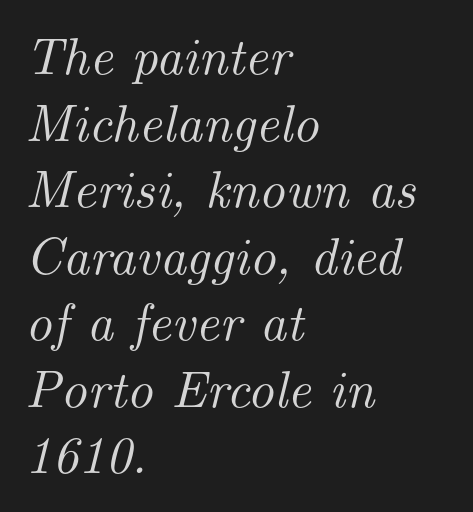
{"serif": "yes", "italic": "yes", "lean": "right", "slant_degrees": 14, "width": "normal", "stroke_contrast": "medium", "x_height": "small", "monospaced": "no", "underline": "no", "align": "left", "line_spacing": "normal", "line_spacing_ratio": 1.28, "letter_spacing": "normal", "letter_spacing_em": 0.0, "glyph_px": 52}
